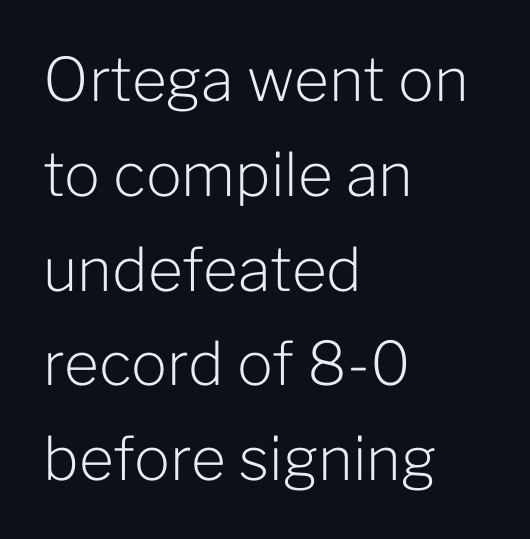
This rendering features lettering with no underline. Stems here are at most as thick as an everyday book face. You can tell it's not italic because the verticals are truly vertical. The characters display no serif detailing; their extremities are plain. Inter-character spacing is left at the font's built-in metrics.
